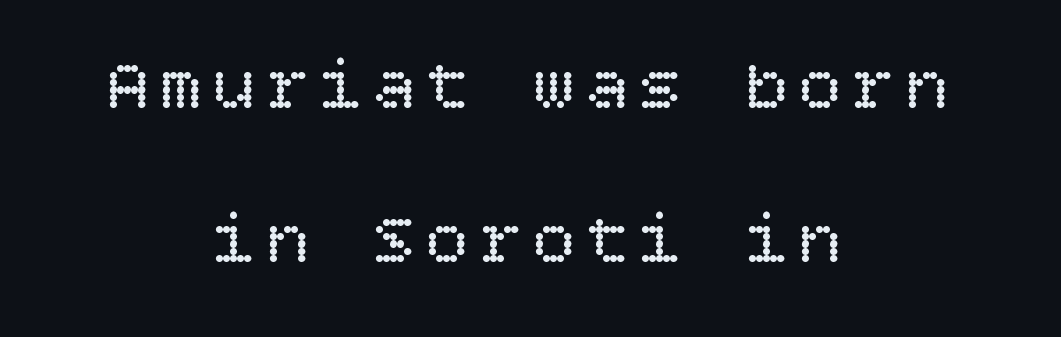
Q: Is the text bold? A: No.
Q: Is the text italic (slanted)? A: No, it is upright.
Q: Is the text underlined? A: No.
Q: How is the paragraph aligned? A: Centered.
Q: Is the spacing between lines tight, normal or loose? A: Loose.
Q: Width (condensed, normal, or wide)? A: Normal.
Q: Stroke contrast? A: Low.
Q: x-height? A: Large.
